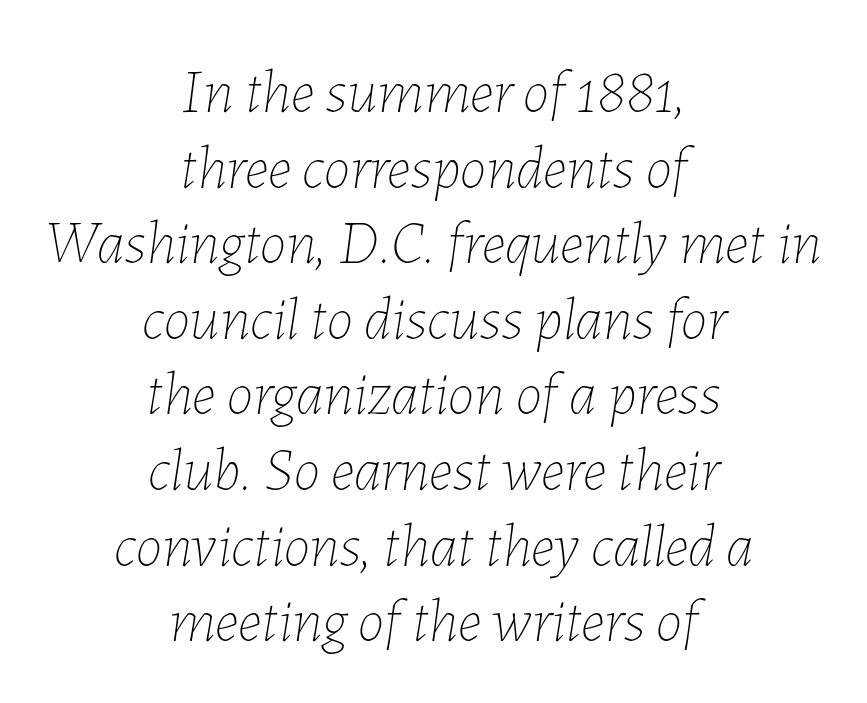
The image shows 60 px thin type, italic (leaning right); set centered, normal line spacing (1.26x), normal letter spacing, not underlined; low stroke contrast and a medium x-height.
